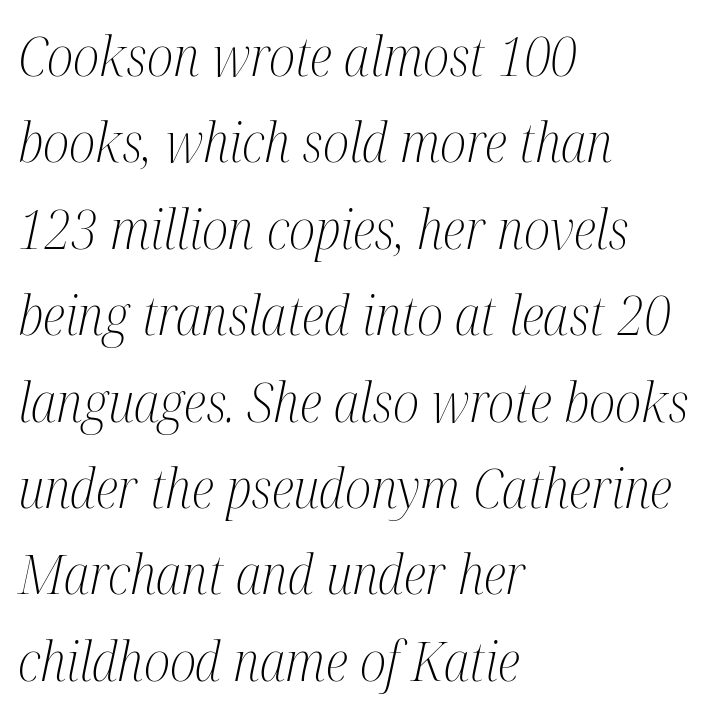
The image shows 54 px light, condensed serif type, italic (leaning right); set left-aligned, normal line spacing (1.6x), normal letter spacing, not underlined; medium stroke contrast and a medium x-height.
